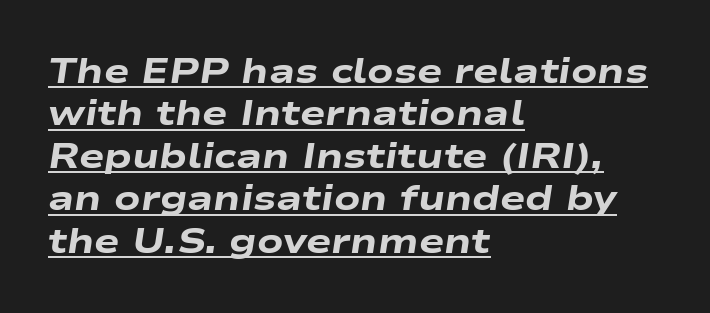
{"italic": "yes", "lean": "right", "slant_degrees": 9, "bold": "yes", "weight": "heavy", "width": "wide", "stroke_contrast": "low", "x_height": "medium", "monospaced": "no", "underline": "yes", "align": "left", "line_spacing": "normal", "line_spacing_ratio": 1.25, "letter_spacing": "normal", "letter_spacing_em": 0.0, "glyph_px": 34}
